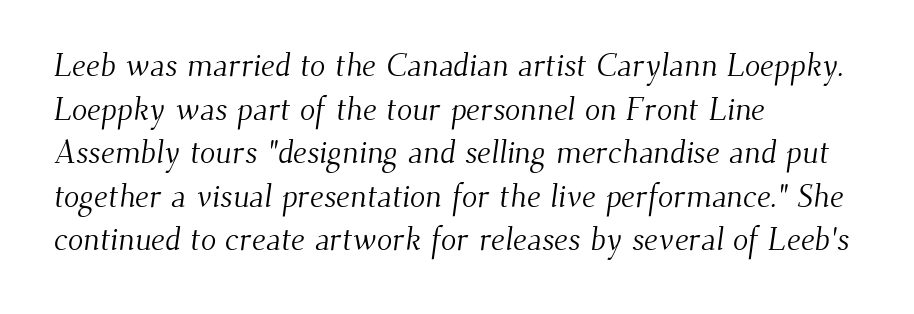
{"serif": "yes", "bold": "no", "weight": "light", "width": "normal", "stroke_contrast": "medium", "x_height": "small", "monospaced": "no", "underline": "no", "align": "left", "line_spacing": "normal", "line_spacing_ratio": 1.36, "letter_spacing": "normal", "letter_spacing_em": 0.0, "glyph_px": 32}
